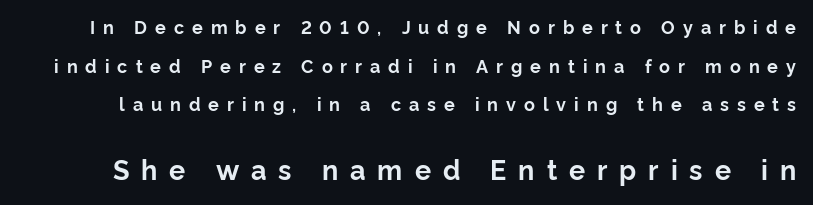
The image shows 27 px bold type, upright; set loose line spacing (2.14x), unusually wide letter spacing (+0.44 em), not underlined; the second (bottom) block is 1.5x larger.
